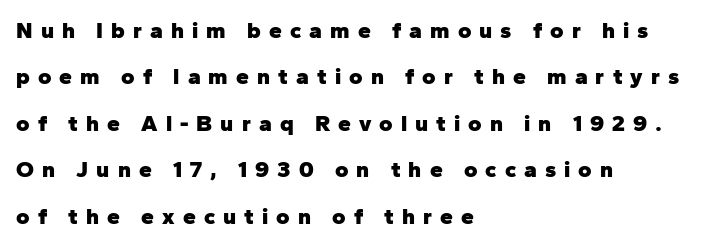
Q: Is the text bold? A: Yes.
Q: Is the text italic (slanted)? A: No, it is upright.
Q: Is the text underlined? A: No.
Q: How is the paragraph aligned? A: Left-aligned.
Q: Is the spacing between letters normal or unusually wide? A: Unusually wide.
Q: Is the spacing between lines tight, normal or loose? A: Loose.
